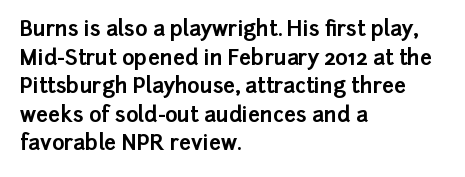
Notice how descenders clear the ascenders below comfortably — that's standard leading. Clear beneath every line of the passage. These lines are set flush left with a ragged right edge. The type sits square on the baseline with zero lean. Each word holds together tightly as a unit, with standard inter-letter gaps.
